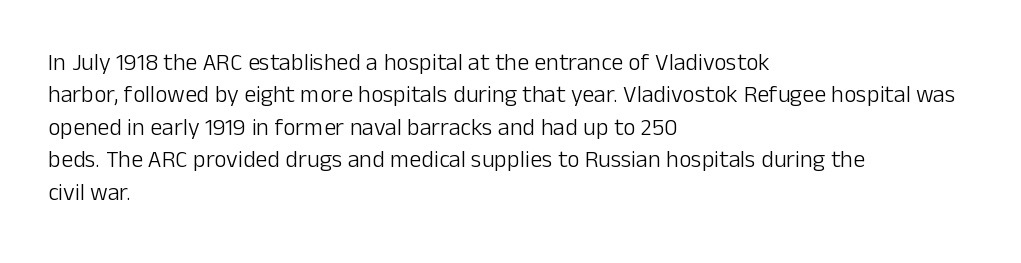
Q: Is the text bold? A: No.
Q: Is the text italic (slanted)? A: No, it is upright.
Q: Is the text underlined? A: No.
Q: How is the paragraph aligned? A: Left-aligned.
Q: Is the spacing between letters normal or unusually wide? A: Normal.
Q: Is the spacing between lines tight, normal or loose? A: Normal.
